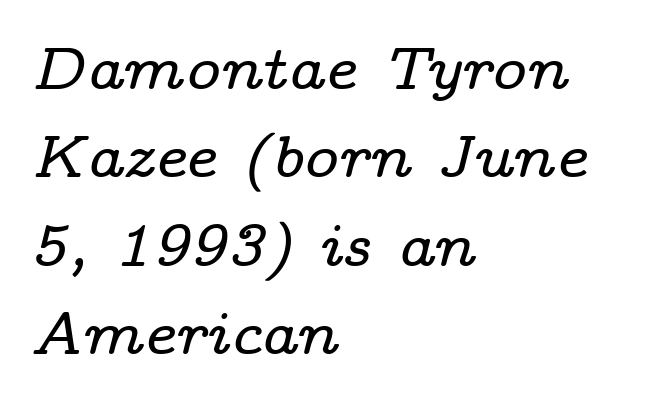
Honestly, the letter spacing is just normal — you wouldn't notice it. The leading is moderate, giving the passage an even texture. The text was rendered using a seriffed face with decorative stroke endings. The paragraph shown leans on its left margin.
